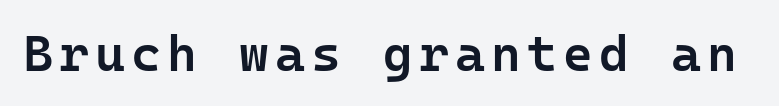
{"serif": "no", "italic": "no", "bold": "semi", "weight": "semibold", "width": "normal", "stroke_contrast": "low", "x_height": "medium", "underline": "no", "glyph_px": 51}
